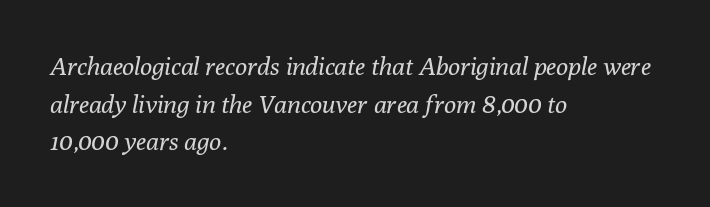
Q: Is the text bold? A: No.
Q: Is the text italic (slanted)? A: Yes, it leans right by about 10 degrees.
Q: Is the text underlined? A: No.
Q: How is the paragraph aligned? A: Left-aligned.
Q: Is the spacing between letters normal or unusually wide? A: Normal.
Q: Is the spacing between lines tight, normal or loose? A: Normal.
